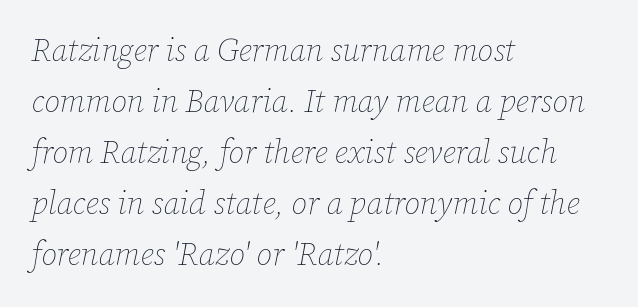
Q: Is the text bold? A: No.
Q: Is the text italic (slanted)? A: Yes, it leans right by about 12 degrees.
Q: Is the text underlined? A: No.
Q: How is the paragraph aligned? A: Left-aligned.
Q: Is the spacing between letters normal or unusually wide? A: Normal.
Q: Is the spacing between lines tight, normal or loose? A: Normal.
Q: Width (condensed, normal, or wide)? A: Normal.
Q: Stroke contrast? A: Low.
Q: x-height? A: Medium.
Q: Monospaced? A: No.
